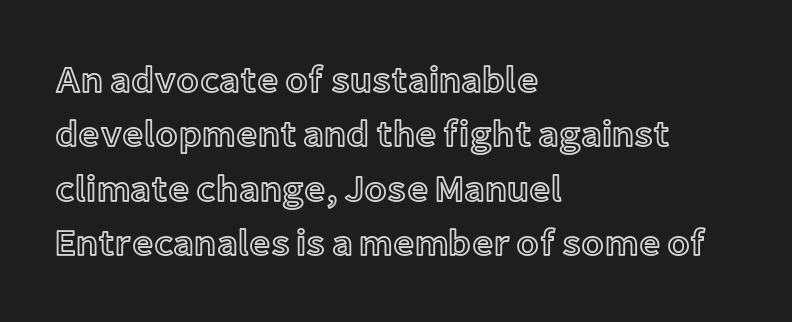
Q: Is the text italic (slanted)? A: No, it is upright.
Q: Is the text underlined? A: No.
Q: How is the paragraph aligned? A: Left-aligned.
Q: Is the spacing between letters normal or unusually wide? A: Normal.
Q: Is the spacing between lines tight, normal or loose? A: Normal.
Q: Width (condensed, normal, or wide)? A: Normal.
Q: x-height? A: Medium.
Q: Monospaced? A: No.
